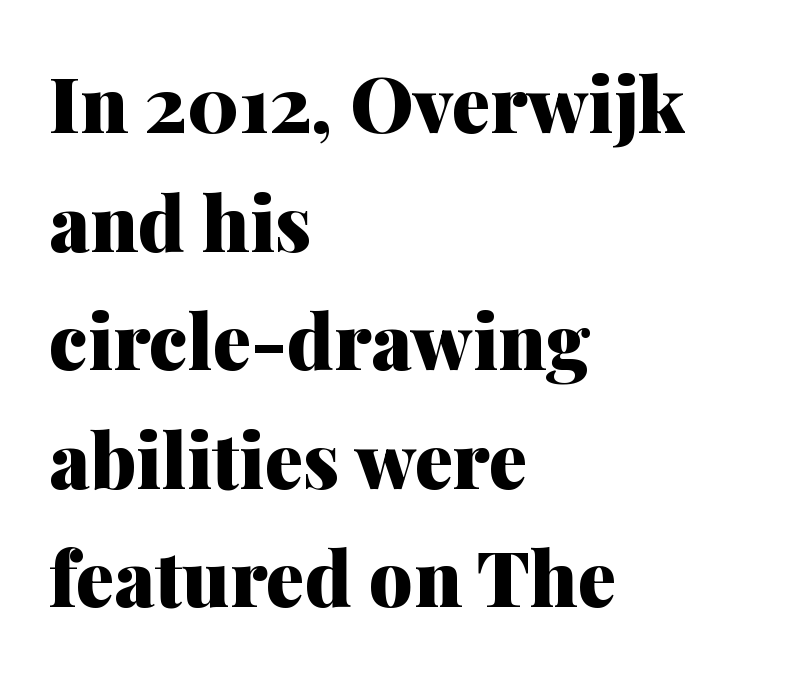
Reading down the block, your eye returns to a fixed left position each line. The glyphs have the mass of a bold cut. The line-height multiplier appears to be the usual default. This rendering employs a face with finishing strokes, i.e., a serif.
